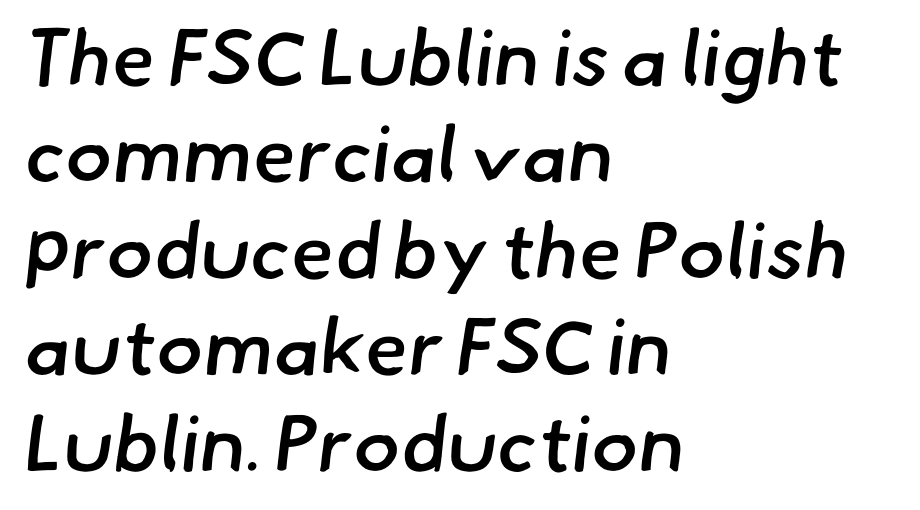
Does the type have serifs? No, each stem ends abruptly. Varying glyph widths throughout — classic text-font behaviour. The space directly below the letters is spotless. Glyph-to-glyph distance matches everyday printed text. Line beginnings align vertically; line endings do not. A semibold gives these letters moderate extra thickness, short of bold.
